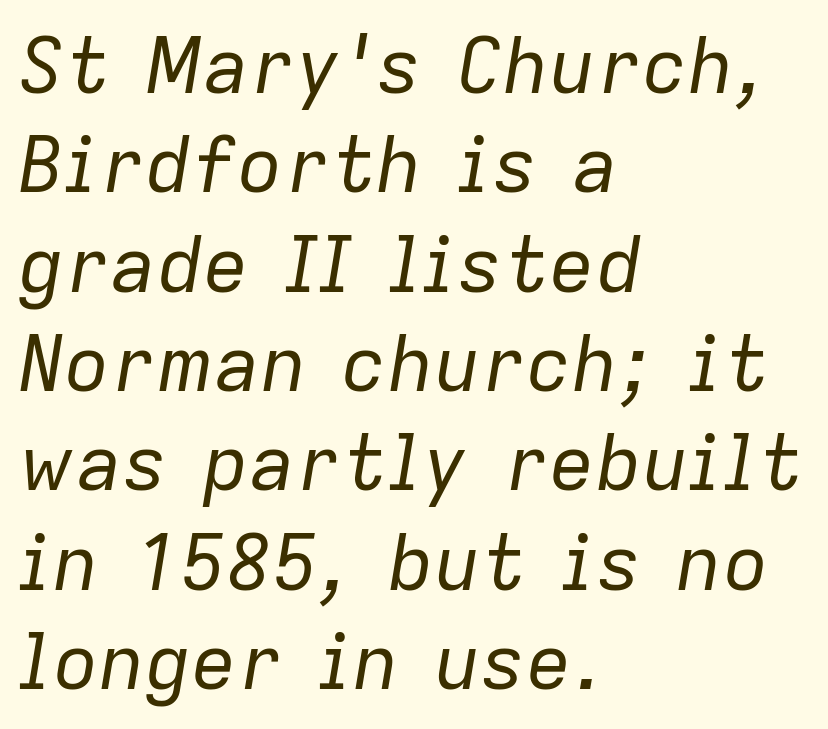
The image shows 77 px regular-weight type, italic (leaning right); set left-aligned, normal line spacing (1.29x), normal letter spacing, not underlined; low stroke contrast and a medium x-height.
